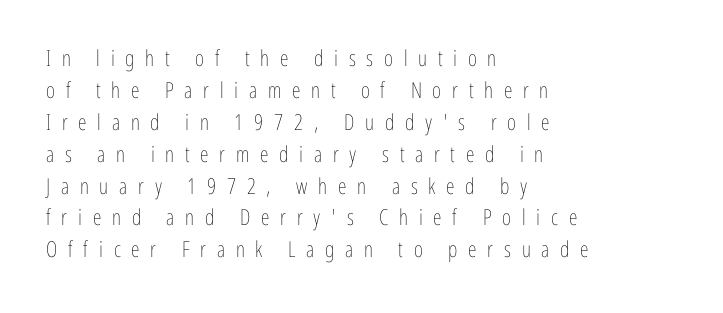
Q: Is the text bold? A: No.
Q: Is the text italic (slanted)? A: No, it is upright.
Q: Is the text underlined? A: No.
Q: How is the paragraph aligned? A: Left-aligned.
Q: Is the spacing between letters normal or unusually wide? A: Unusually wide.
Q: Is the spacing between lines tight, normal or loose? A: Normal.
